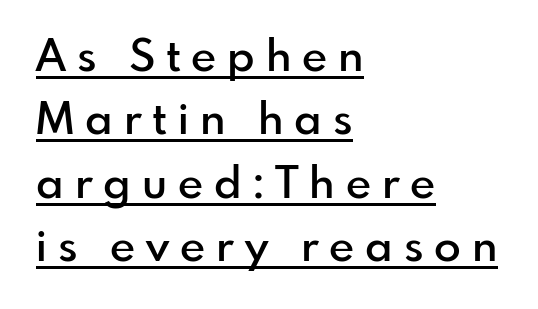
{"serif": "no", "italic": "no", "bold": "semi", "weight": "semibold", "width": "normal", "stroke_contrast": "low", "x_height": "small", "monospaced": "no", "underline": "yes", "align": "left", "line_spacing": "normal", "line_spacing_ratio": 1.44, "letter_spacing": "wide", "letter_spacing_em": 0.25, "glyph_px": 44}
